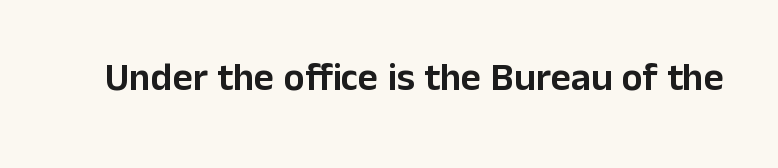
Q: Is the text italic (slanted)? A: No, it is upright.
Q: Is the typeface a serif or a sans-serif typeface? A: Sans-serif.
Q: Is the text underlined? A: No.
Q: Is the spacing between letters normal or unusually wide? A: Normal.
Q: Width (condensed, normal, or wide)? A: Normal.
Q: Stroke contrast? A: Low.
Q: x-height? A: Medium.
Q: Monospaced? A: No.
